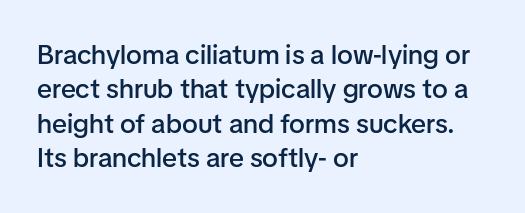
Left-aligned paragraph, ragged on the right. Nope, not italic — everything's standing straight. Strokes here are thickened, but only to semibold level. The leading is moderate, giving the passage an even texture.
